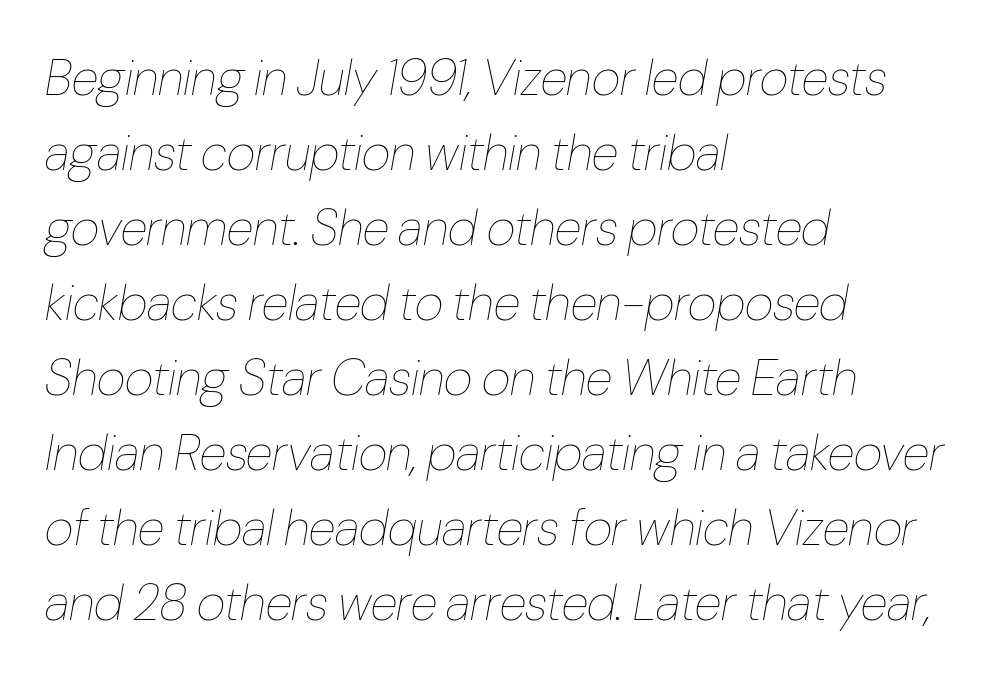
{"italic": "yes", "lean": "right", "slant_degrees": 10, "bold": "no", "weight": "thin", "width": "condensed", "stroke_contrast": "low", "x_height": "medium", "monospaced": "no", "underline": "no", "align": "left", "line_spacing": "normal", "line_spacing_ratio": 1.5, "letter_spacing": "normal", "letter_spacing_em": 0.0, "glyph_px": 50}
